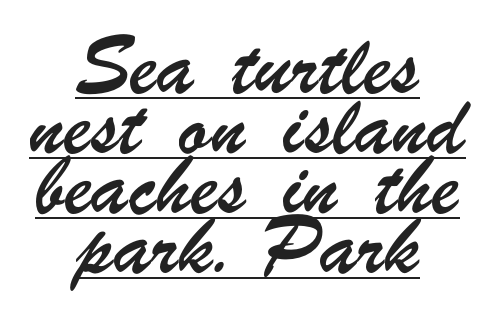
Q: Is the typeface a serif or a sans-serif typeface? A: Sans-serif.
Q: Is the text underlined? A: Yes.
Q: How is the paragraph aligned? A: Centered.
Q: Is the spacing between letters normal or unusually wide? A: Normal.
Q: Is the spacing between lines tight, normal or loose? A: Normal.
Q: Width (condensed, normal, or wide)? A: Condensed.
Q: Stroke contrast? A: Low.
Q: x-height? A: Small.
Q: Monospaced? A: No.
